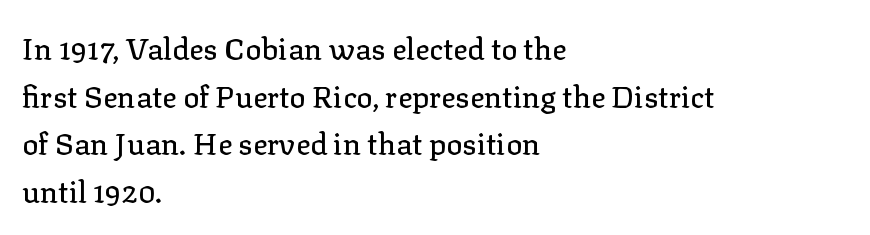
Q: Is the text italic (slanted)? A: No, it is upright.
Q: Is the typeface a serif or a sans-serif typeface? A: Serif.
Q: Is the text underlined? A: No.
Q: How is the paragraph aligned? A: Left-aligned.
Q: Is the spacing between letters normal or unusually wide? A: Normal.
Q: Is the spacing between lines tight, normal or loose? A: Normal.
Q: Width (condensed, normal, or wide)? A: Normal.
Q: Stroke contrast? A: Low.
Q: x-height? A: Medium.
Q: Monospaced? A: No.
